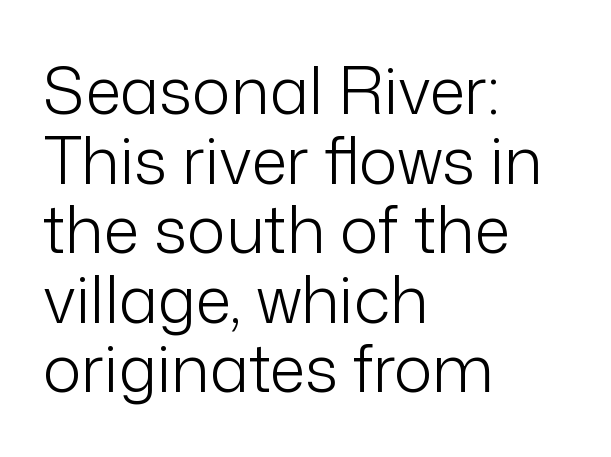
Q: Is the text bold? A: No.
Q: Is the text italic (slanted)? A: No, it is upright.
Q: Is the typeface a serif or a sans-serif typeface? A: Sans-serif.
Q: Is the text underlined? A: No.
Q: How is the paragraph aligned? A: Left-aligned.
Q: Is the spacing between letters normal or unusually wide? A: Normal.
Q: Is the spacing between lines tight, normal or loose? A: Tight.
Q: Width (condensed, normal, or wide)? A: Normal.
Q: Stroke contrast? A: Low.
Q: x-height? A: Medium.
Q: Monospaced? A: No.
